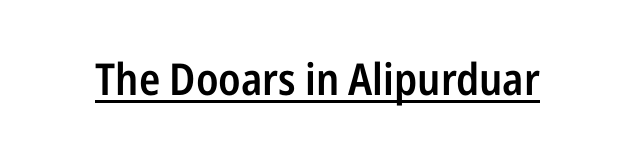
Emphasis is given by a line drawn under the lettering. Caption: semibold face, moderately heavy strokes. The rendering uses natural spacing where letterforms have individual widths. Does the lettering tilt? It doesn't — this is upright. The typeface chosen for these lines omits serifs. Words appear dense and cohesive because spacing is normal.
